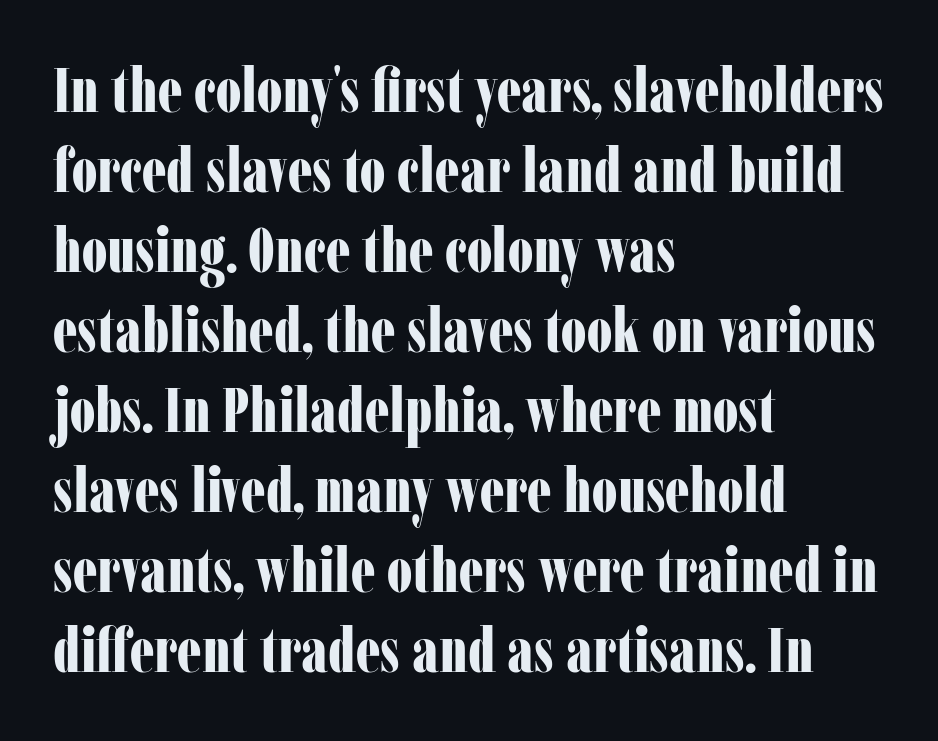
The image shows 62 px bold, condensed serif type, upright; set left-aligned, normal line spacing (1.29x), normal letter spacing, not underlined; low stroke contrast and a medium x-height.
